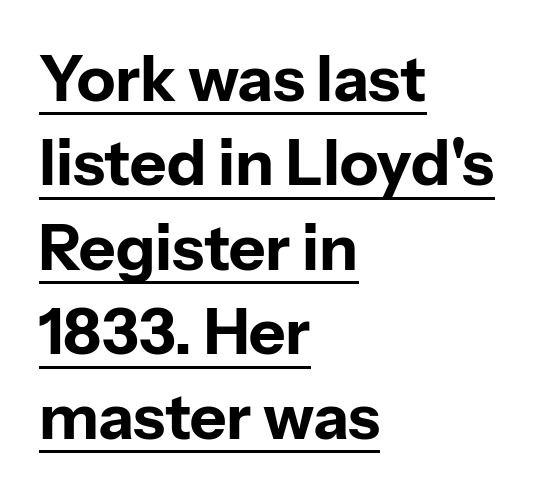
Nothing unusual about the tracking: characters are spaced as the font intends. Each letter keeps its own natural width here, so spacing adapts to shape. Typeset ragged right — the left edge is the straight one. Emphasis is given by a line drawn under the lettering. The text was rendered using a sans face with plain stroke endings. Each glyph is drawn with heavy, bold strokes.
